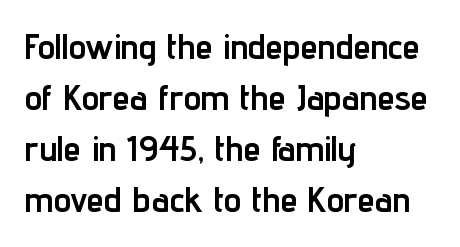
Proportional: the letters do not fall into vertical columns. These words are printed bold, with thick strokes throughout. These lines stack with their left ends in a neat column. Nope, not italic — everything's standing straight.
